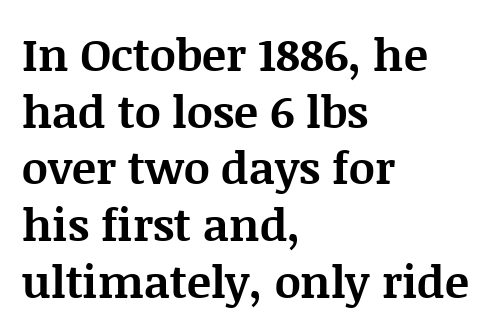
{"serif": "yes", "italic": "no", "bold": "yes", "weight": "bold", "width": "normal", "stroke_contrast": "medium", "x_height": "large", "monospaced": "no", "underline": "no", "align": "left", "line_spacing": "normal", "line_spacing_ratio": 1.26, "letter_spacing": "normal", "letter_spacing_em": 0.0, "glyph_px": 45}
